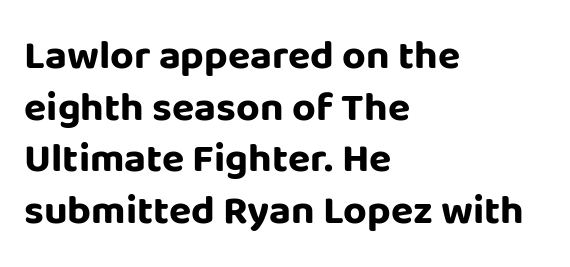
Q: Is the text bold? A: Yes.
Q: Is the text italic (slanted)? A: No, it is upright.
Q: Is the typeface a serif or a sans-serif typeface? A: Sans-serif.
Q: Is the text underlined? A: No.
Q: How is the paragraph aligned? A: Left-aligned.
Q: Is the spacing between letters normal or unusually wide? A: Normal.
Q: Is the spacing between lines tight, normal or loose? A: Normal.
Q: Width (condensed, normal, or wide)? A: Normal.
Q: Stroke contrast? A: Low.
Q: x-height? A: Large.
Q: Monospaced? A: No.
